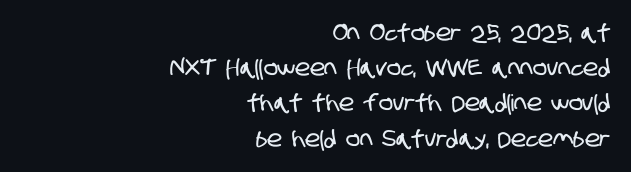
How are the letters spaced? Ordinarily, with no added tracking. The passage shown is not underscored anywhere. Is the block centered? No — it sits flush against the right margin. How would I describe the line gaps? Plain and ordinary.
